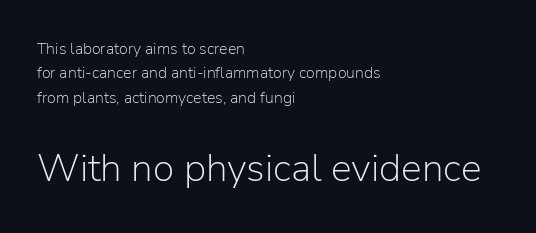
Q: Is the text bold? A: No.
Q: Is the text italic (slanted)? A: No, it is upright.
Q: Is the typeface a serif or a sans-serif typeface? A: Sans-serif.
Q: Is the text underlined? A: No.
Q: How is the paragraph aligned? A: Left-aligned.
Q: Is the spacing between letters normal or unusually wide? A: Normal.
Q: Is the spacing between lines tight, normal or loose? A: Normal.
Q: Which block of text is set in a larger size, the first (top) or the second (bottom)? A: The second (bottom) one.
Q: Width (condensed, normal, or wide)? A: Normal.
Q: Stroke contrast? A: Low.
Q: x-height? A: Medium.
Q: Monospaced? A: No.
